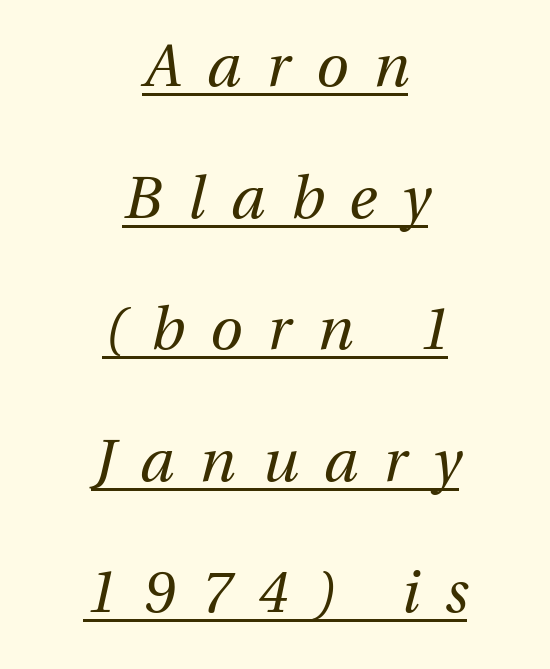
{"italic": "yes", "lean": "right", "slant_degrees": 13, "bold": "no", "weight": "regular", "width": "normal", "stroke_contrast": "medium", "x_height": "medium", "monospaced": "no", "underline": "yes", "align": "center", "line_spacing": "loose", "line_spacing_ratio": 2.23, "letter_spacing": "wide", "letter_spacing_em": 0.44, "glyph_px": 59}
